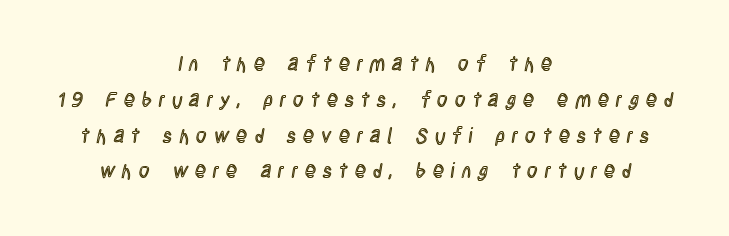
The image shows 20 px text type; set centered, line spacing 1.79x, unusually wide letter spacing (+0.36 em), not underlined.
